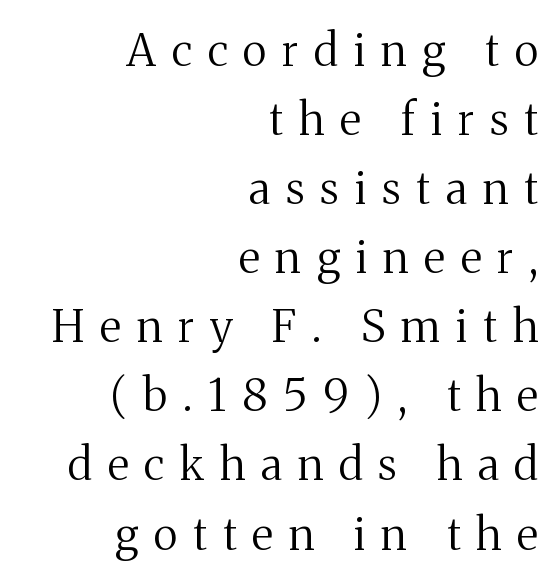
{"serif": "yes", "italic": "no", "bold": "no", "weight": "regular", "width": "normal", "stroke_contrast": "medium", "x_height": "medium", "monospaced": "no", "underline": "no", "align": "right", "line_spacing": "normal", "line_spacing_ratio": 1.57, "letter_spacing": "wide", "letter_spacing_em": 0.36, "glyph_px": 44}
